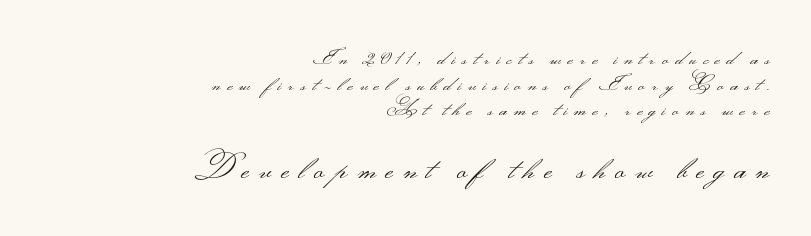
The image shows 32 px light, wide sans-serif type; set right-aligned, line spacing 1.22x, unusually wide letter spacing (+0.31 em), not underlined; the second (bottom) block is 1.52x larger; medium stroke contrast.
